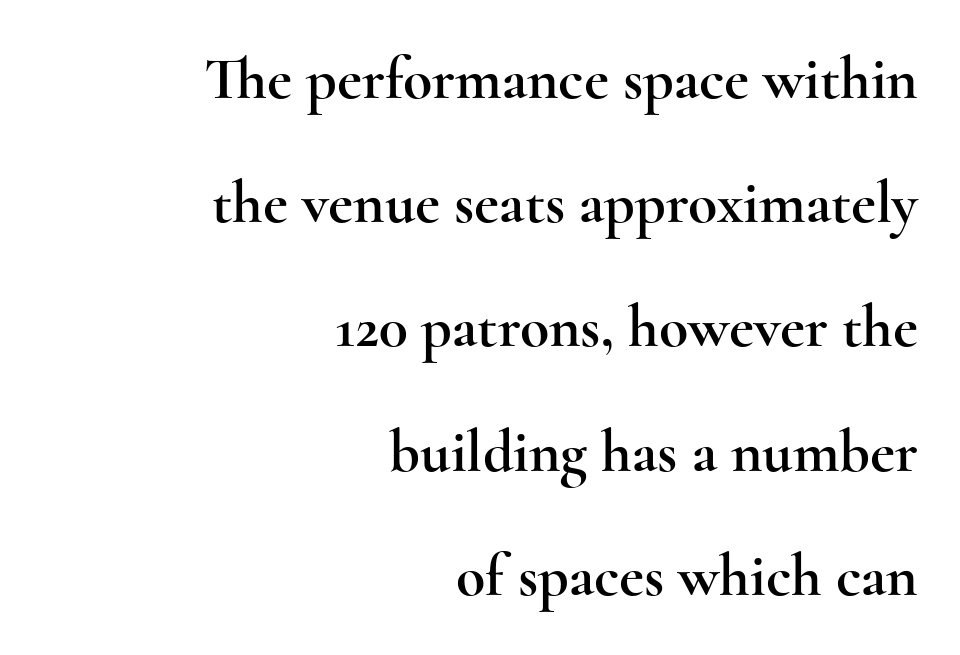
There is no visible air inserted between adjacent glyphs. The designer went with a serif here, giving each stem small feet. Is the block centered? No — it sits flush against the right margin. This rendering features lettering with no underline. A typesetter would call this proportional, since set widths differ per character.
